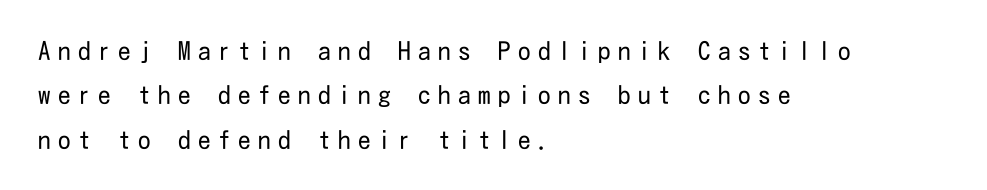
{"italic": "no", "bold": "no", "underline": "no", "align": "left", "line_spacing_ratio": 1.78, "letter_spacing": "wide", "letter_spacing_em": 0.3, "glyph_px": 25}
